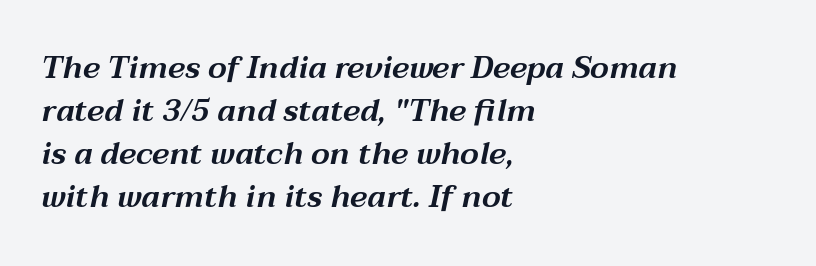
Words float on clear page, feet unadorned. The rendering uses a moderate line-height, typical for paragraphs. Standard letterfit; no display-style spreading of the glyphs. The rendering anchors every line to the left-hand side. Is the type slanted? Yes — the strokes lean at a clear angle. Character widths vary here, with narrow letters taking less room than wide ones.
